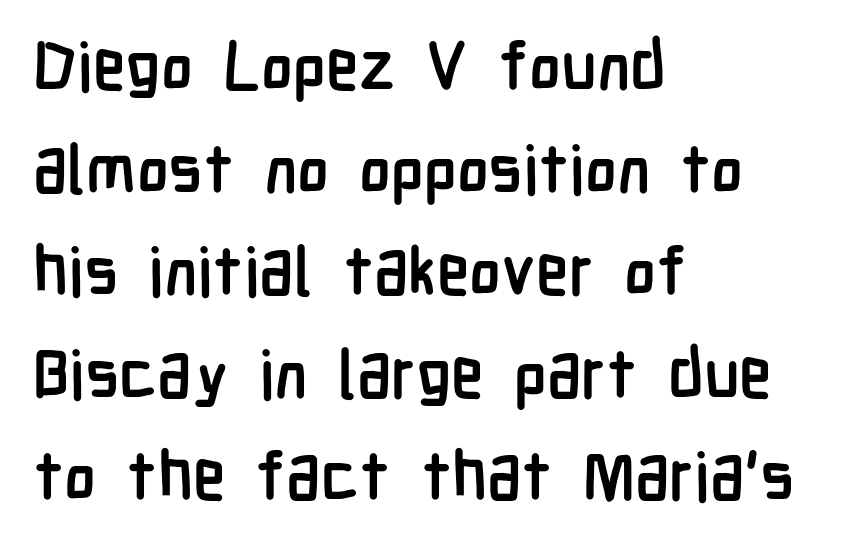
Character widths vary here, with narrow letters taking less room than wide ones. Notice how descenders clear the ascenders below comfortably — that's standard leading. Is the block centered? No — it sits flush against the left margin. The gap between lines stays unmarked. A full-strength bold gives these letters their thick strokes. Check where the strokes stop: nothing finishes them off — pure sans.
